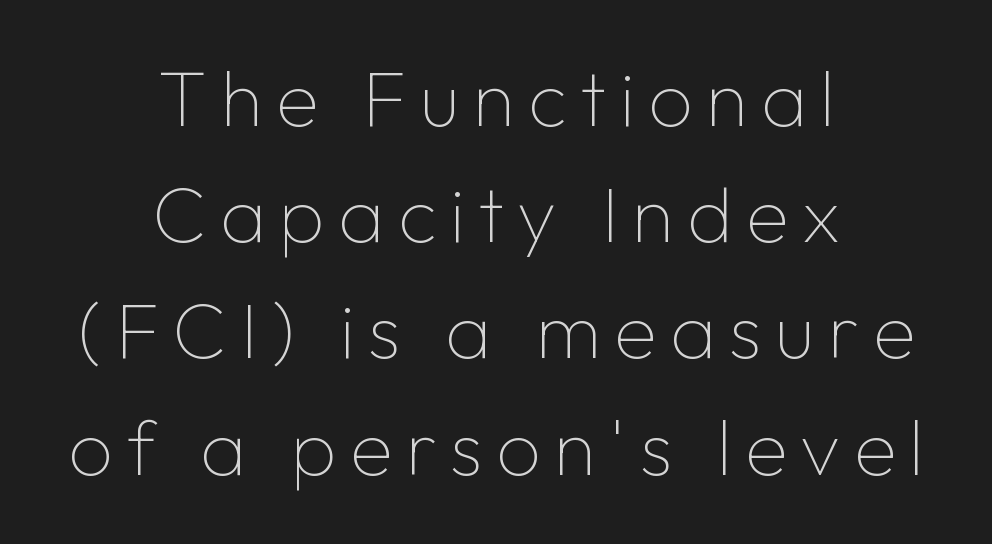
{"serif": "no", "italic": "no", "bold": "no", "weight": "thin", "width": "normal", "stroke_contrast": "low", "x_height": "medium", "monospaced": "no", "underline": "no", "align": "center", "line_spacing": "normal", "line_spacing_ratio": 1.49, "glyph_px": 78}
